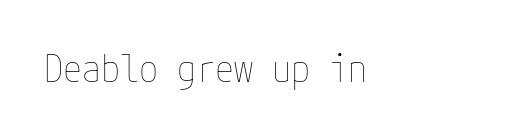
The face used here is rendered with its standard letterfit. A roman cut, with each character standing at attention. The strip under each line holds only bare page. Compared with a typical body face, this is equally light or lighter still.
